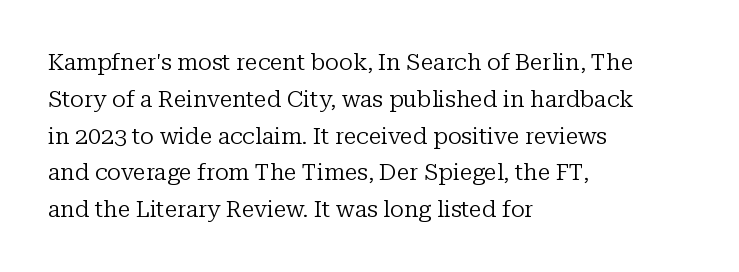
Q: Is the text bold? A: No.
Q: Is the text italic (slanted)? A: No, it is upright.
Q: Is the text underlined? A: No.
Q: How is the paragraph aligned? A: Left-aligned.
Q: Is the spacing between letters normal or unusually wide? A: Normal.
Q: Is the spacing between lines tight, normal or loose? A: Normal.
